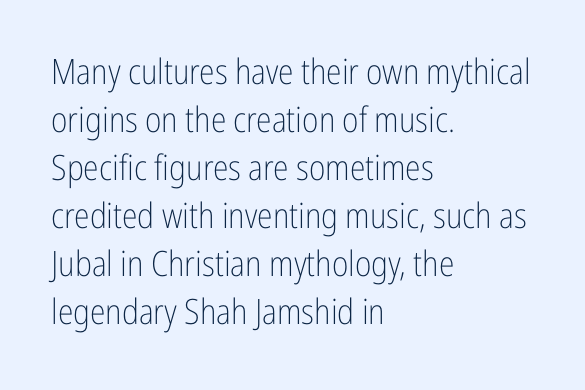
The image shows 35 px light, condensed sans-serif type, upright; set left-aligned, normal line spacing (1.37x), normal letter spacing, not underlined; low stroke contrast and a medium x-height.
